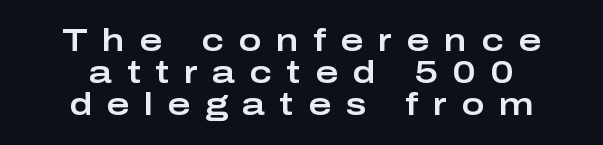
{"serif": "no", "italic": "no", "width": "wide", "stroke_contrast": "low", "x_height": "medium", "monospaced": "no", "underline": "no", "align": "center", "line_spacing": "tight", "line_spacing_ratio": 1.03, "letter_spacing": "wide", "letter_spacing_em": 0.47, "glyph_px": 31}
